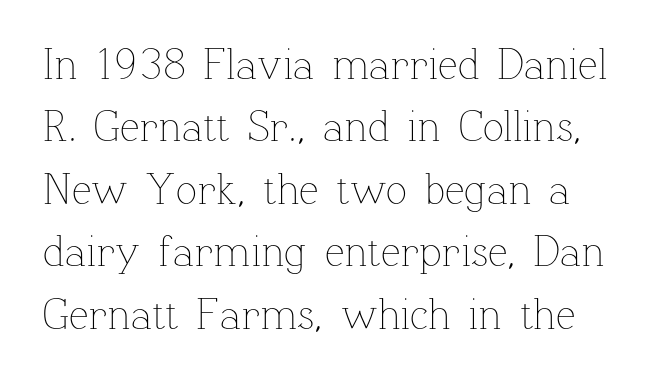
{"italic": "no", "bold": "no", "weight": "thin", "width": "normal", "stroke_contrast": "low", "x_height": "medium", "monospaced": "no", "underline": "no", "line_spacing": "normal", "line_spacing_ratio": 1.42, "letter_spacing": "normal", "letter_spacing_em": 0.0, "glyph_px": 44}
